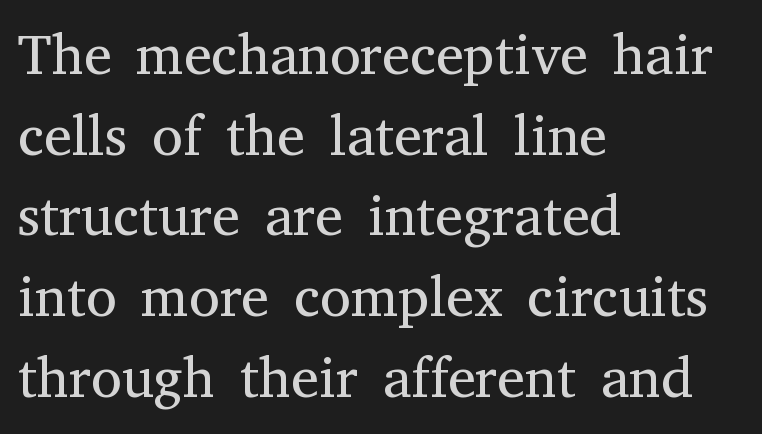
Q: Is the text bold? A: No.
Q: Is the text italic (slanted)? A: No, it is upright.
Q: Is the typeface a serif or a sans-serif typeface? A: Serif.
Q: Is the text underlined? A: No.
Q: How is the paragraph aligned? A: Left-aligned.
Q: Is the spacing between letters normal or unusually wide? A: Normal.
Q: Is the spacing between lines tight, normal or loose? A: Normal.
Q: Width (condensed, normal, or wide)? A: Normal.
Q: Stroke contrast? A: Medium.
Q: x-height? A: Medium.
Q: Monospaced? A: No.
